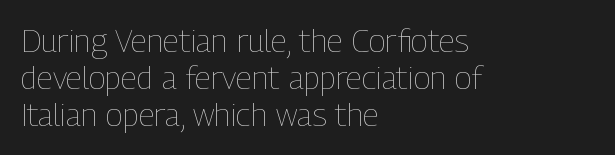
This block would grow much taller if given ordinary leading; it's compressed now. Ascenders rise straight up at ninety degrees. Looks like regular typesetting: each glyph gets only the width it needs. Is the type heavy? It reads as light-to-regular instead.
